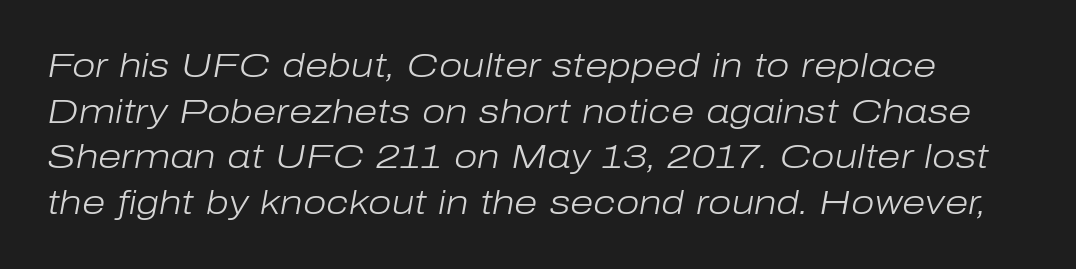
The image shows 34 px light type, italic (leaning right); set normal line spacing (1.34x), normal letter spacing, not underlined; low stroke contrast and a medium x-height.
